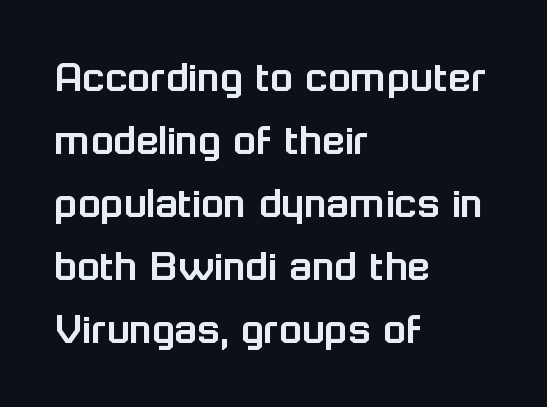
The image shows 47 px sans-serif type, upright; set left-aligned, normal line spacing (1.34x), normal letter spacing, not underlined; low stroke contrast and a medium x-height.
